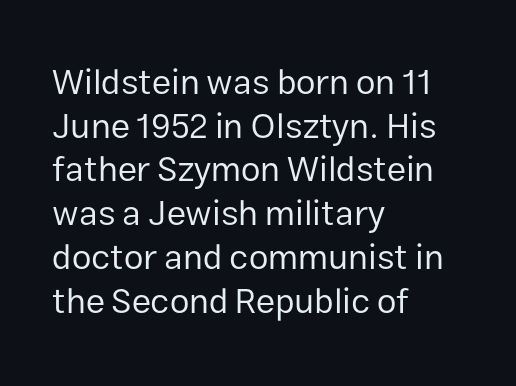
The image shows 35 px regular-weight sans-serif type, upright; set left-aligned, normal line spacing (1.25x), normal letter spacing, not underlined; low stroke contrast and a medium x-height.
